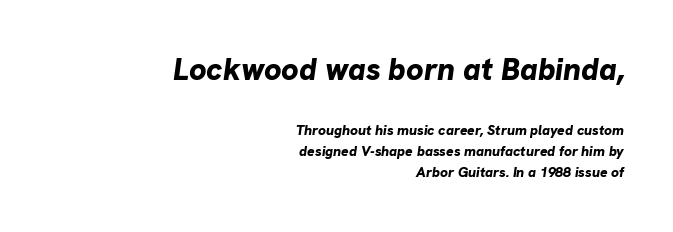
Q: Is the text bold? A: Yes.
Q: Is the text italic (slanted)? A: Yes, it leans right by about 8 degrees.
Q: Is the text underlined? A: No.
Q: How is the paragraph aligned? A: Right-aligned.
Q: Is the spacing between letters normal or unusually wide? A: Normal.
Q: Is the spacing between lines tight, normal or loose? A: Normal.
Q: Which block of text is set in a larger size, the first (top) or the second (bottom)? A: The first (top) one.
Q: Width (condensed, normal, or wide)? A: Normal.
Q: Stroke contrast? A: Low.
Q: x-height? A: Medium.
Q: Monospaced? A: No.
